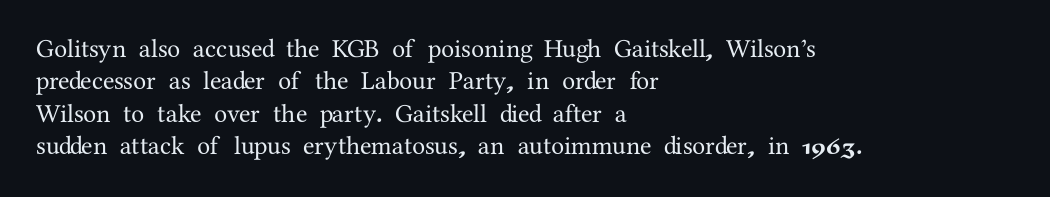
{"italic": "no", "underline": "no", "align": "left", "line_spacing": "normal", "line_spacing_ratio": 1.25, "letter_spacing": "normal", "letter_spacing_em": 0.0, "glyph_px": 26}
